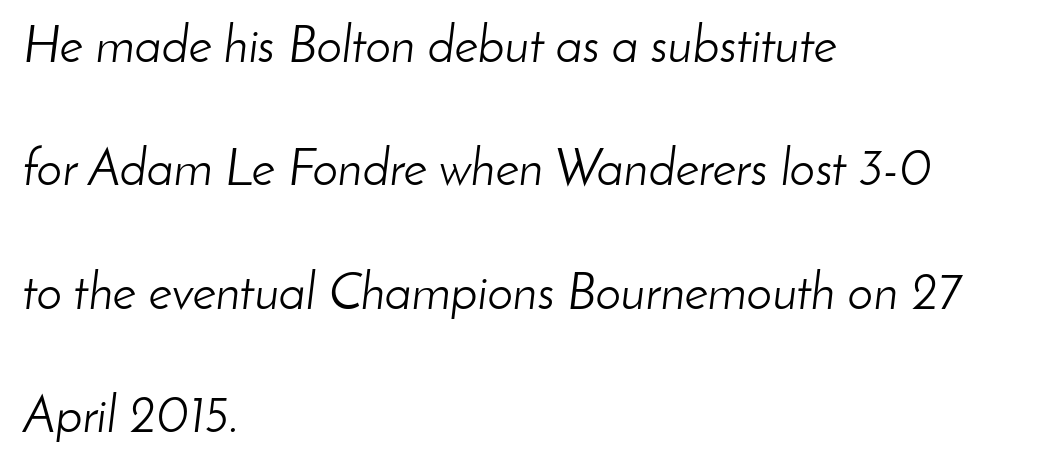
Letters have the restrained weight of plain body copy at most. The letters are slanted; this is an italic face. Think of a printed novel: that variable character pitch is what you see here. Quick note: underline off.
